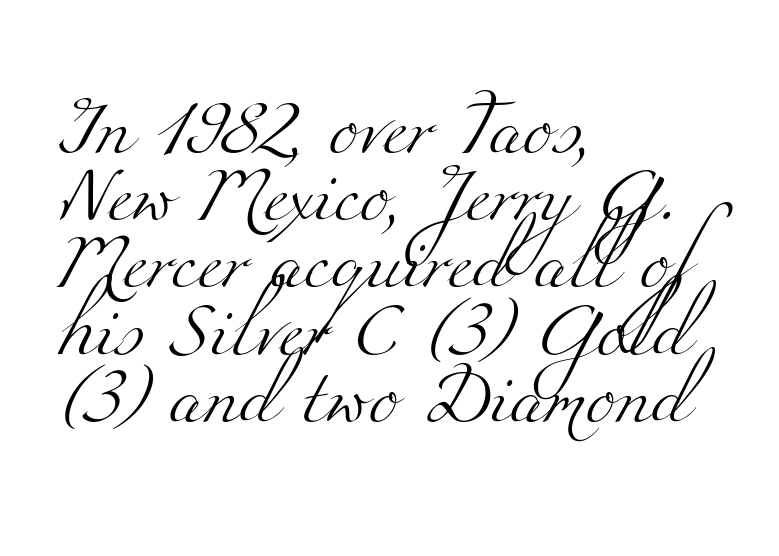
{"bold": "no", "weight": "light", "width": "wide", "stroke_contrast": "medium", "x_height": "small", "monospaced": "no", "underline": "no", "align": "left", "line_spacing_ratio": 1.2, "letter_spacing": "normal", "letter_spacing_em": 0.0, "glyph_px": 56}
